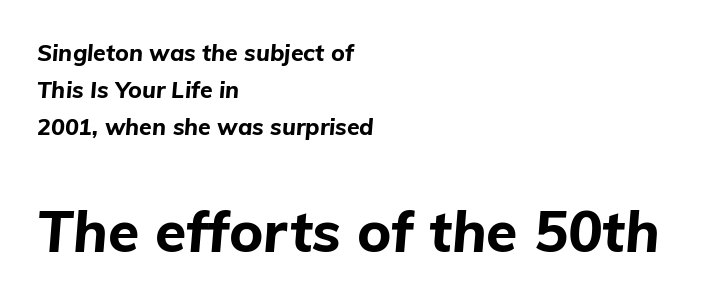
These lines were composed using italics. Weight: bold. These lines are rendered in a variable-pitch font. Top chunk: small. Bottom chunk: large. Here the glyphs are tracked normally, forming tight word shapes.
